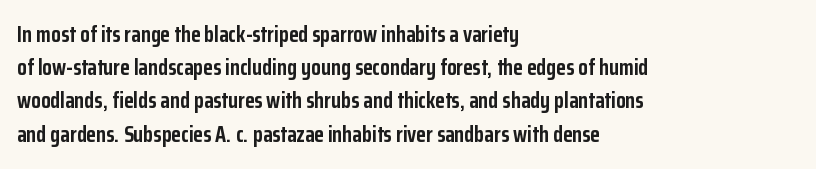
Leading matches the norm, producing a regular column. The area under the type is left untouched. Does extra space separate the letters? No, they use regular spacing. These lines were composed using upright roman letters.
